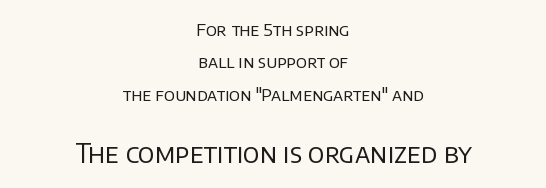
Q: Is the text bold? A: No.
Q: Is the text italic (slanted)? A: No, it is upright.
Q: Is the text underlined? A: No.
Q: How is the paragraph aligned? A: Centered.
Q: Is the spacing between letters normal or unusually wide? A: Normal.
Q: Is the spacing between lines tight, normal or loose? A: Loose.
Q: Which block of text is set in a larger size, the first (top) or the second (bottom)? A: The second (bottom) one.
